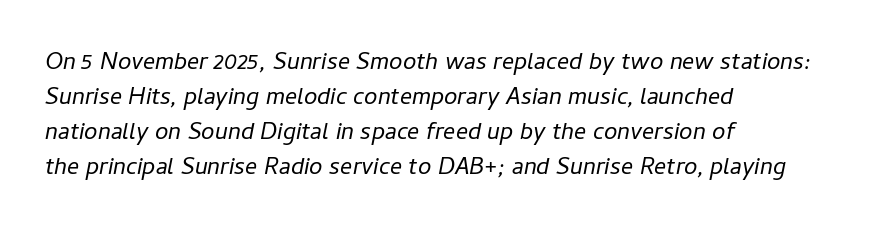
Q: Is the text bold? A: No.
Q: Is the text italic (slanted)? A: Yes, it leans right by about 11 degrees.
Q: Is the text underlined? A: No.
Q: How is the paragraph aligned? A: Left-aligned.
Q: Is the spacing between letters normal or unusually wide? A: Normal.
Q: Is the spacing between lines tight, normal or loose? A: Normal.
